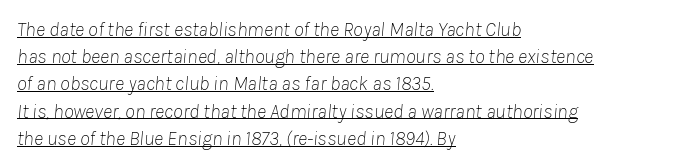
The image shows 20 px text type, italic (leaning right); set left-aligned, normal line spacing (1.36x), normal letter spacing, underlined.
